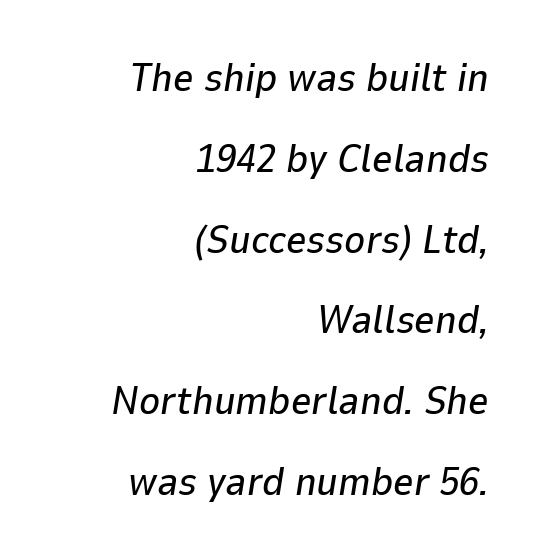
Think of a printed novel: that variable character pitch is what you see here. What stands out about the letter spacing? Nothing — it is the standard amount. Rows of type keep a wide berth in the vertical direction. Each row of text sits above clean, open space.
